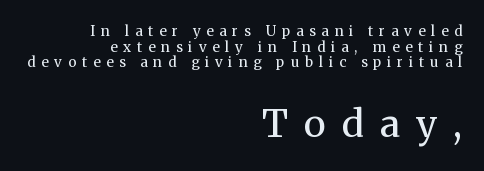
Q: Is the text bold? A: No.
Q: Is the text italic (slanted)? A: No, it is upright.
Q: Is the typeface a serif or a sans-serif typeface? A: Serif.
Q: Is the text underlined? A: No.
Q: How is the paragraph aligned? A: Right-aligned.
Q: Is the spacing between letters normal or unusually wide? A: Unusually wide.
Q: Is the spacing between lines tight, normal or loose? A: Tight.
Q: Which block of text is set in a larger size, the first (top) or the second (bottom)? A: The second (bottom) one.
Q: Width (condensed, normal, or wide)? A: Normal.
Q: Stroke contrast? A: Medium.
Q: x-height? A: Medium.
Q: Monospaced? A: No.
